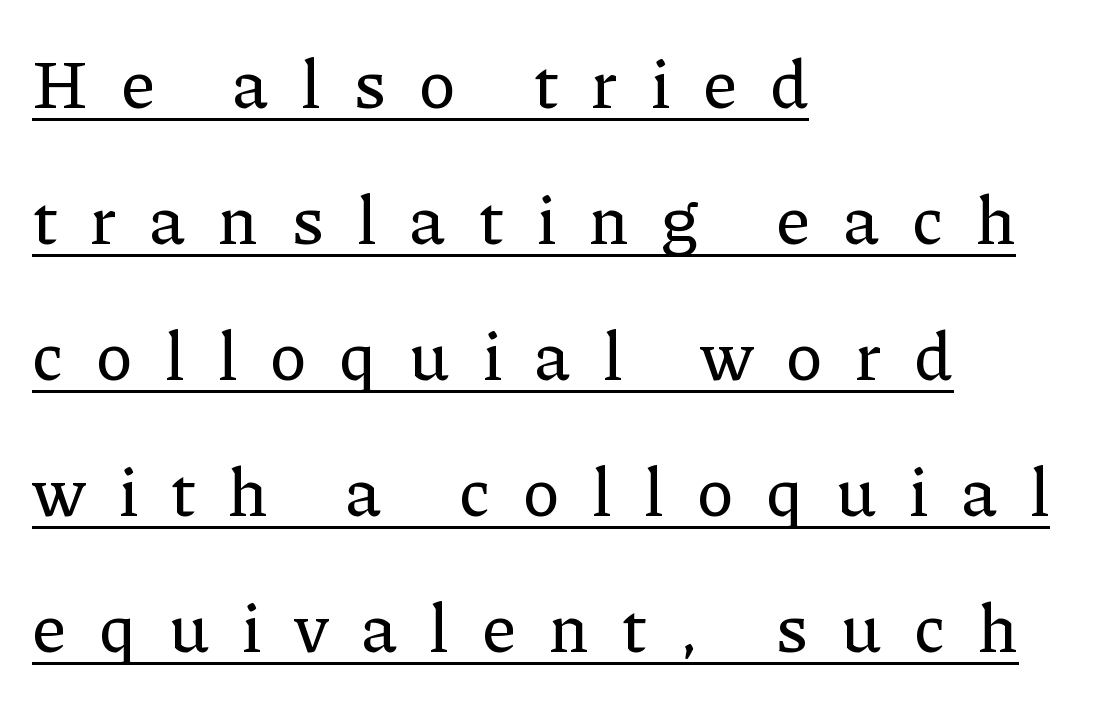
A typesetter would call this proportional, since set widths differ per character. Left-aligned paragraph, ragged on the right. Quick note: interline space is abundant. Substantial extra tracking has been applied to these lines.
